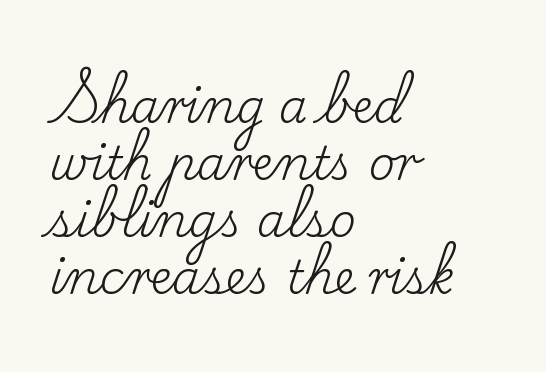
Horizontally, the lines are justified to the leading edge only. Honestly, the letter spacing is just normal — you wouldn't notice it. Is this a fixed-width face? No — the glyphs have proportional, varying widths. A typesetter would label this face a serif.
